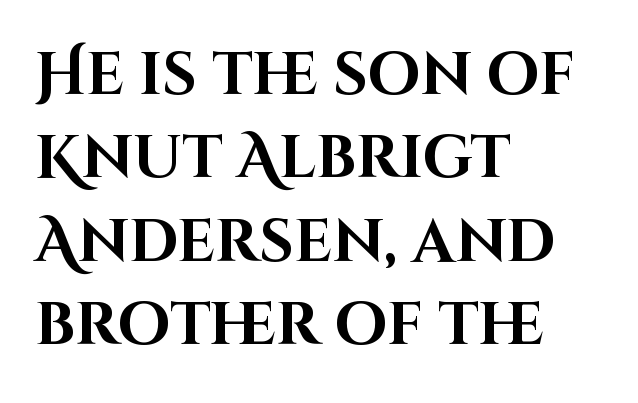
Its strokes are broad and dark, the hallmark of bold type. Check where the strokes stop: nothing finishes them off — pure sans. Bare-footed words on every line. The passage shown stacks its lines at a standard gap.
